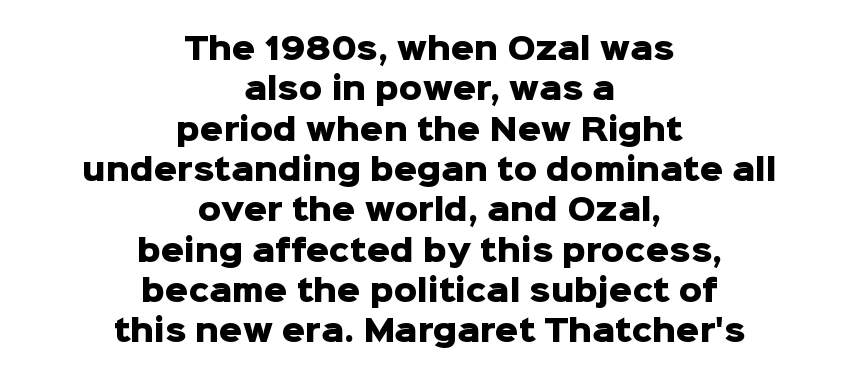
The image shows 29 px heavy sans-serif type, upright; set centered, normal line spacing (1.39x), normal letter spacing, not underlined; low stroke contrast and a medium x-height.
